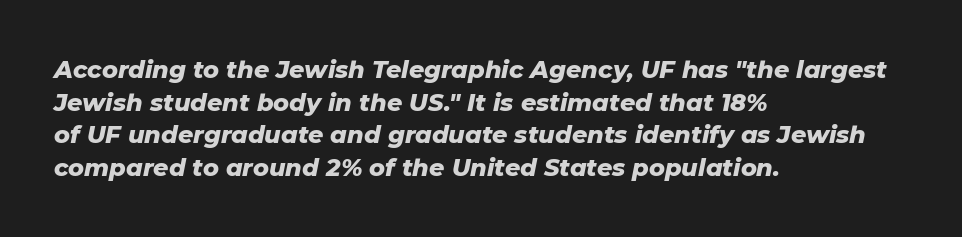
{"italic": "yes", "lean": "right", "slant_degrees": 11, "bold": "yes", "underline": "no", "align": "left", "line_spacing": "normal", "line_spacing_ratio": 1.36, "letter_spacing": "normal", "letter_spacing_em": 0.0, "glyph_px": 24}
